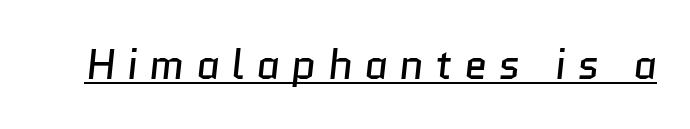
Q: Is the text bold? A: No.
Q: Is the typeface a serif or a sans-serif typeface? A: Sans-serif.
Q: Is the text underlined? A: Yes.
Q: Is the spacing between letters normal or unusually wide? A: Unusually wide.
Q: Width (condensed, normal, or wide)? A: Normal.
Q: Stroke contrast? A: Low.
Q: x-height? A: Medium.
Q: Monospaced? A: No.
